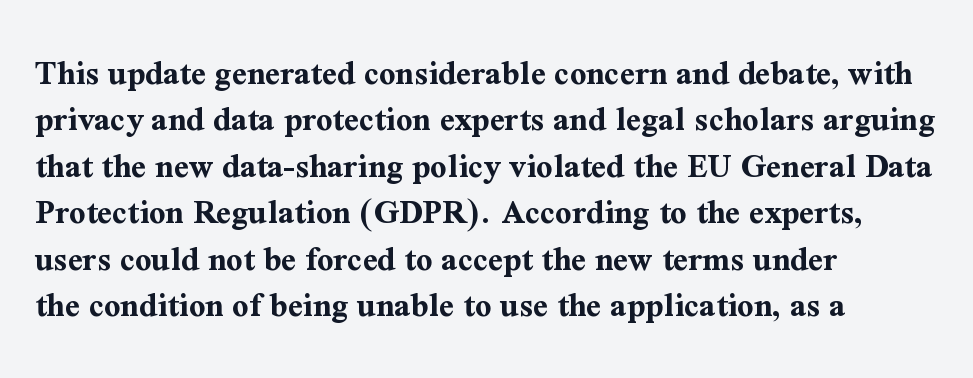
Q: Is the text bold? A: Yes.
Q: Is the text italic (slanted)? A: No, it is upright.
Q: Is the typeface a serif or a sans-serif typeface? A: Serif.
Q: Is the text underlined? A: No.
Q: How is the paragraph aligned? A: Left-aligned.
Q: Is the spacing between letters normal or unusually wide? A: Normal.
Q: Is the spacing between lines tight, normal or loose? A: Normal.
Q: Width (condensed, normal, or wide)? A: Normal.
Q: Stroke contrast? A: Medium.
Q: x-height? A: Medium.
Q: Monospaced? A: No.
